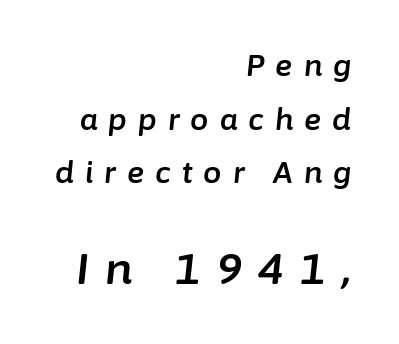
The image shows 43 px text type, italic (leaning right); set right-aligned, line spacing 1.85x, unusually wide letter spacing (+0.38 em), not underlined; the second (bottom) block is 1.48x larger; low stroke contrast and a medium x-height.
